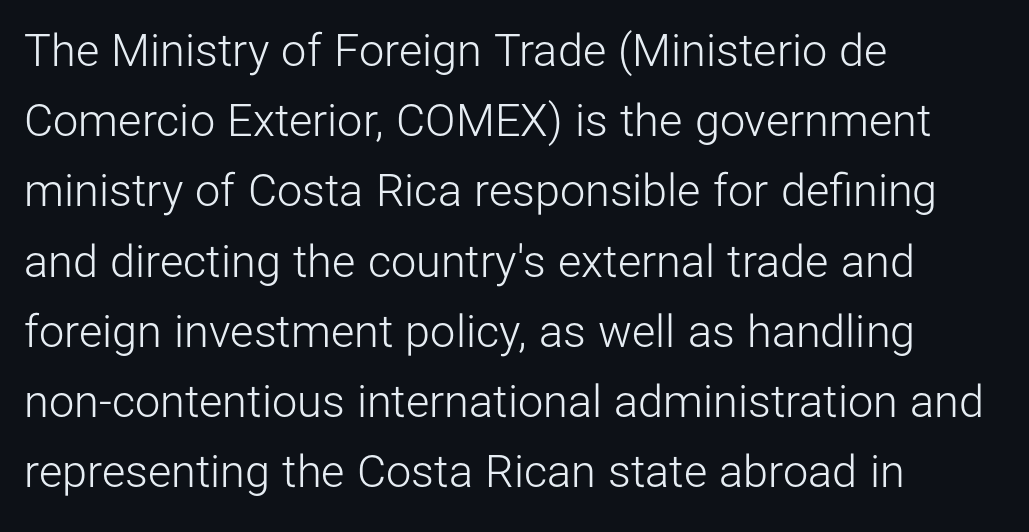
Q: Is the text bold? A: No.
Q: Is the text italic (slanted)? A: No, it is upright.
Q: Is the typeface a serif or a sans-serif typeface? A: Sans-serif.
Q: Is the text underlined? A: No.
Q: How is the paragraph aligned? A: Left-aligned.
Q: Is the spacing between letters normal or unusually wide? A: Normal.
Q: Is the spacing between lines tight, normal or loose? A: Normal.
Q: Width (condensed, normal, or wide)? A: Normal.
Q: Stroke contrast? A: Low.
Q: x-height? A: Medium.
Q: Monospaced? A: No.
